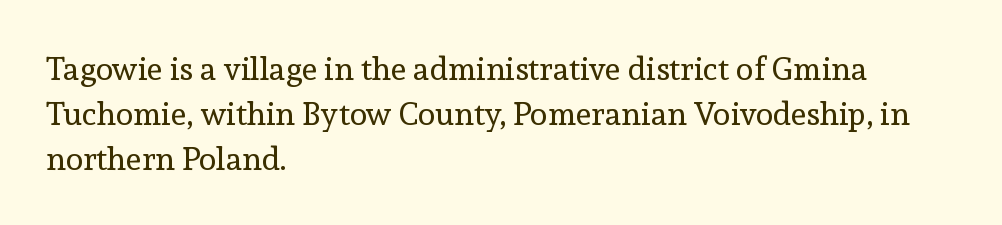
The image shows 32 px regular-weight serif type, upright; set left-aligned, normal line spacing (1.4x), normal letter spacing, not underlined; a medium x-height.
